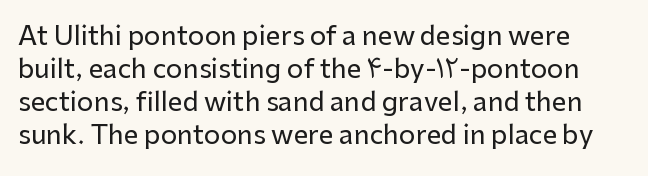
Characters follow at the spacing the type designer built in. Italic: no, the glyphs are upright roman. The baseline area is clear. Reading down the column, the eye jumps a familiar distance to each next line.
